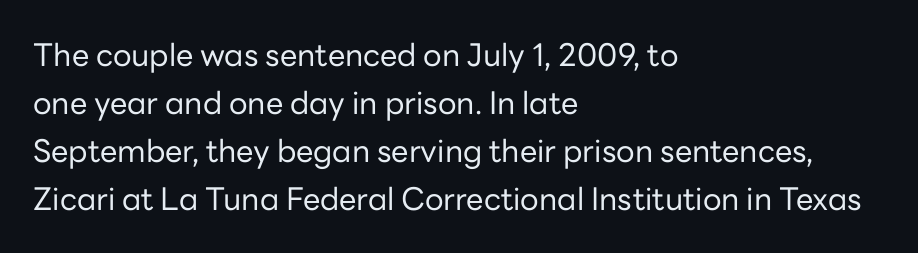
{"serif": "no", "italic": "no", "bold": "no", "weight": "regular", "width": "normal", "stroke_contrast": "low", "x_height": "medium", "monospaced": "no", "underline": "no", "align": "left", "line_spacing": "normal", "line_spacing_ratio": 1.55, "letter_spacing": "normal", "letter_spacing_em": 0.0, "glyph_px": 31}
